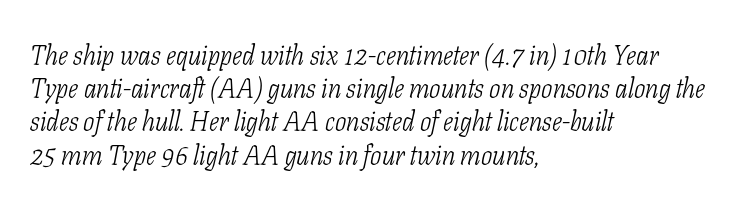
The text carries the slant typical of an italic or oblique font. Teacher's note: observe the even left margin — that is flush-left alignment. Bold? No — there's no thickening of the strokes. The foot of each line stays bare and open.
